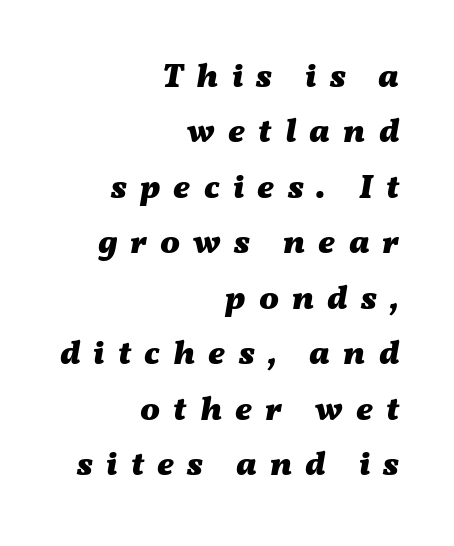
{"italic": "yes", "lean": "right", "slant_degrees": 11, "bold": "yes", "weight": "heavy", "width": "wide", "stroke_contrast": "medium", "x_height": "medium", "monospaced": "no", "underline": "no", "align": "right", "line_spacing": "normal", "line_spacing_ratio": 1.68, "letter_spacing": "wide", "letter_spacing_em": 0.4, "glyph_px": 33}
